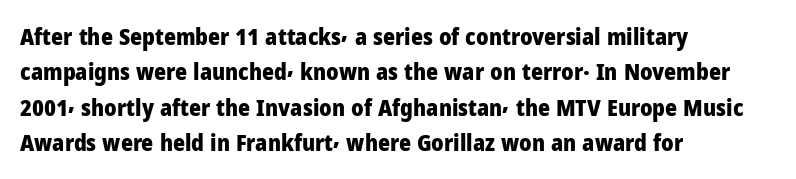
Q: Is the text bold? A: Yes.
Q: Is the text italic (slanted)? A: No, it is upright.
Q: Is the text underlined? A: No.
Q: How is the paragraph aligned? A: Left-aligned.
Q: Is the spacing between letters normal or unusually wide? A: Normal.
Q: Is the spacing between lines tight, normal or loose? A: Normal.
